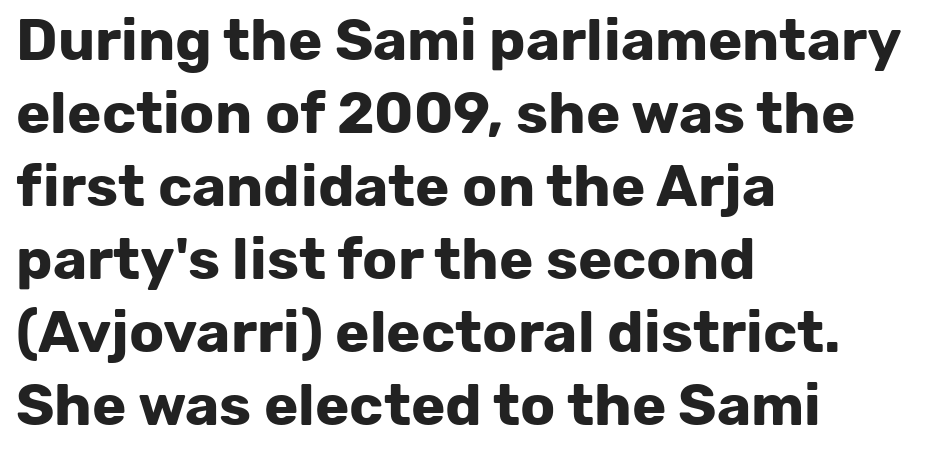
{"serif": "no", "italic": "no", "bold": "yes", "weight": "bold", "width": "normal", "stroke_contrast": "low", "x_height": "medium", "monospaced": "no", "underline": "no", "align": "left", "line_spacing": "normal", "line_spacing_ratio": 1.26, "letter_spacing": "normal", "letter_spacing_em": 0.0, "glyph_px": 58}
